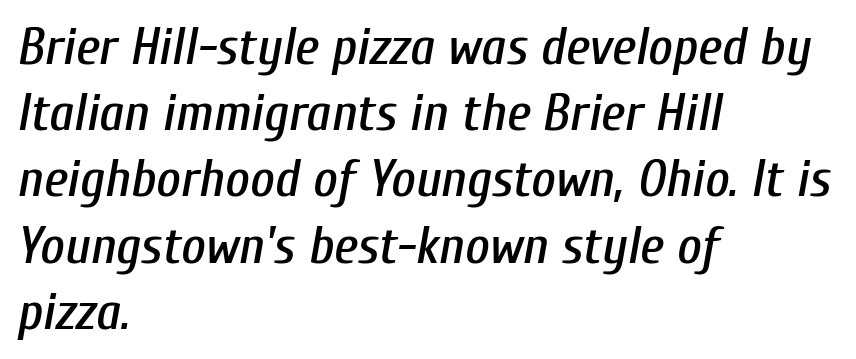
Q: Is the text italic (slanted)? A: Yes, it leans right by about 10 degrees.
Q: Is the text underlined? A: No.
Q: How is the paragraph aligned? A: Left-aligned.
Q: Is the spacing between letters normal or unusually wide? A: Normal.
Q: Is the spacing between lines tight, normal or loose? A: Normal.
Q: Width (condensed, normal, or wide)? A: Condensed.
Q: Stroke contrast? A: Low.
Q: x-height? A: Medium.
Q: Monospaced? A: No.
